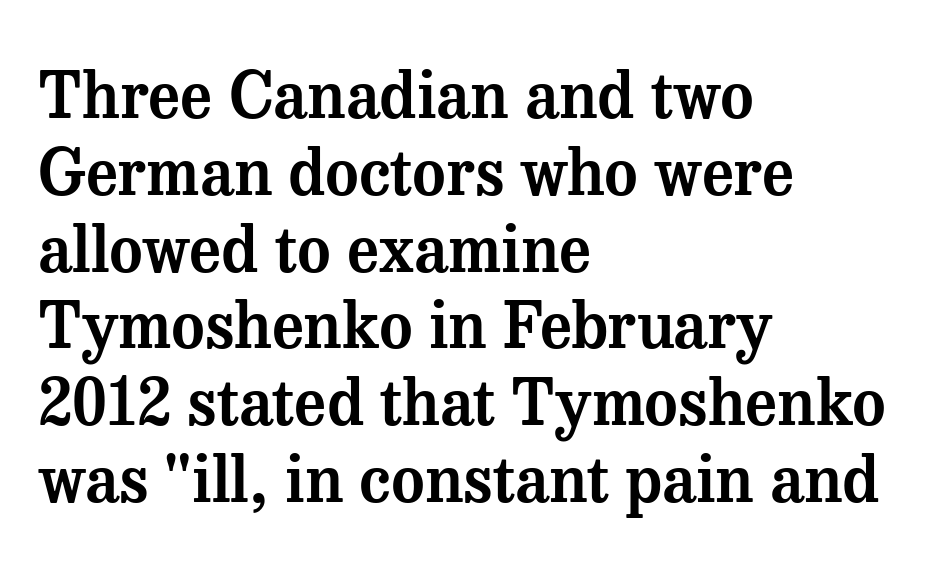
{"serif": "yes", "italic": "no", "width": "normal", "stroke_contrast": "medium", "x_height": "medium", "monospaced": "no", "underline": "no", "align": "left", "line_spacing_ratio": 1.2, "letter_spacing": "normal", "letter_spacing_em": 0.0, "glyph_px": 64}
